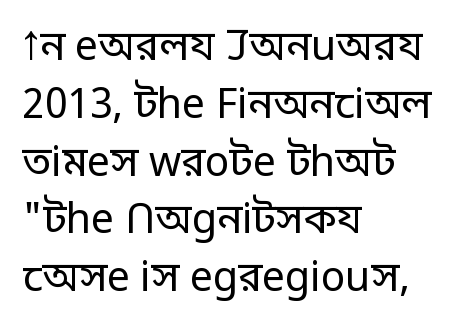
Q: Is the text bold? A: No.
Q: Is the text italic (slanted)? A: No, it is upright.
Q: Is the typeface a serif or a sans-serif typeface? A: Sans-serif.
Q: Is the text underlined? A: No.
Q: How is the paragraph aligned? A: Left-aligned.
Q: Is the spacing between letters normal or unusually wide? A: Normal.
Q: Is the spacing between lines tight, normal or loose? A: Normal.
Q: Width (condensed, normal, or wide)? A: Normal.
Q: Stroke contrast? A: Low.
Q: x-height? A: Large.
Q: Monospaced? A: No.
